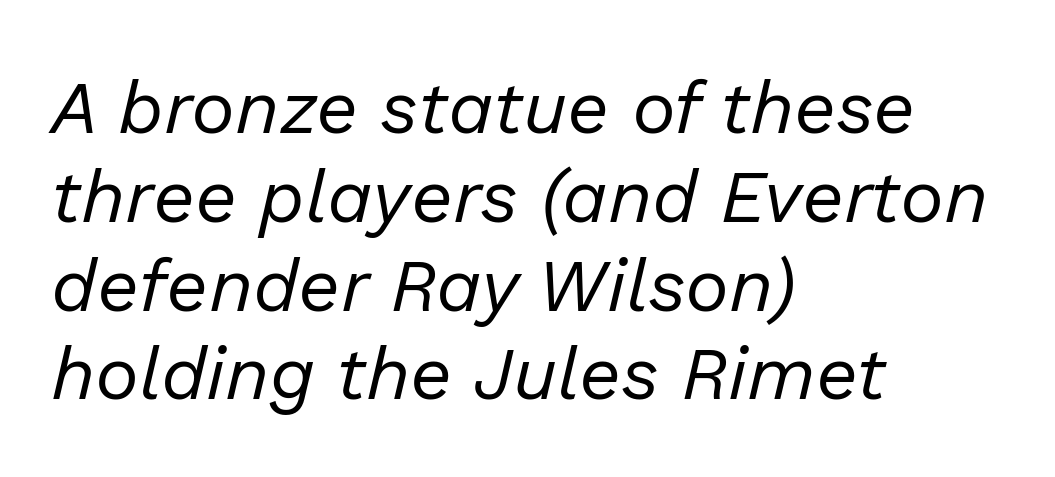
The image shows 74 px regular-weight type, italic (leaning right); set left-aligned, line spacing 1.2x, normal letter spacing, not underlined; low stroke contrast and a medium x-height.
